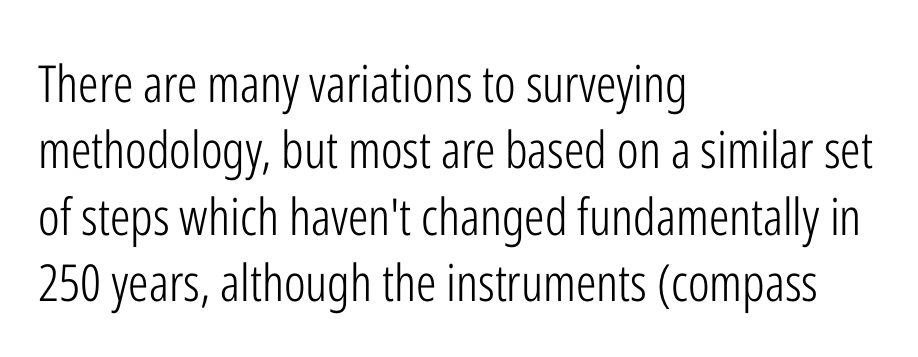
The image shows 51 px light, condensed sans-serif type, upright; set left-aligned, normal line spacing (1.3x), normal letter spacing, not underlined; low stroke contrast and a medium x-height.
